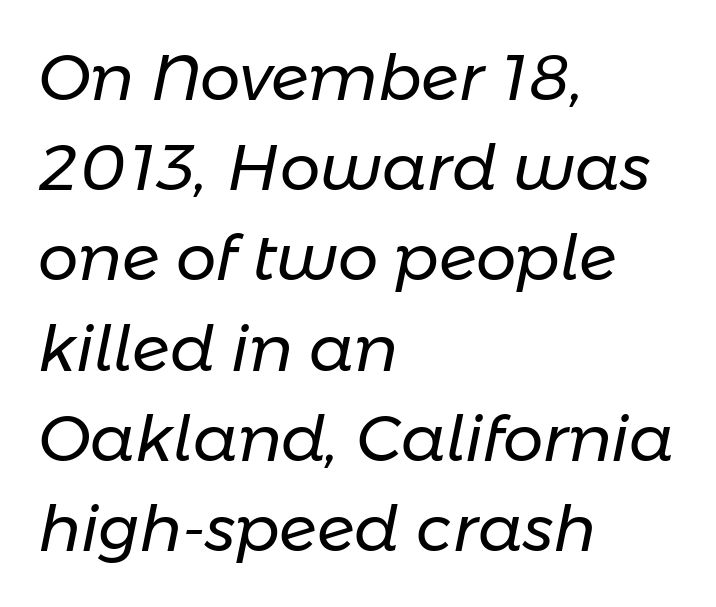
{"italic": "yes", "lean": "right", "slant_degrees": 11, "bold": "no", "weight": "regular", "width": "normal", "stroke_contrast": "low", "x_height": "medium", "monospaced": "no", "underline": "no", "align": "left", "line_spacing": "normal", "line_spacing_ratio": 1.41, "letter_spacing": "normal", "letter_spacing_em": 0.0, "glyph_px": 64}
